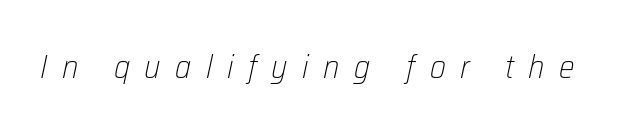
Every character sits at an angle, as italics do. This rendering widens character spacing well past its baseline value. Proportional: the letters do not fall into vertical columns. Weight: regular or lighter. No word sits above an underline.
